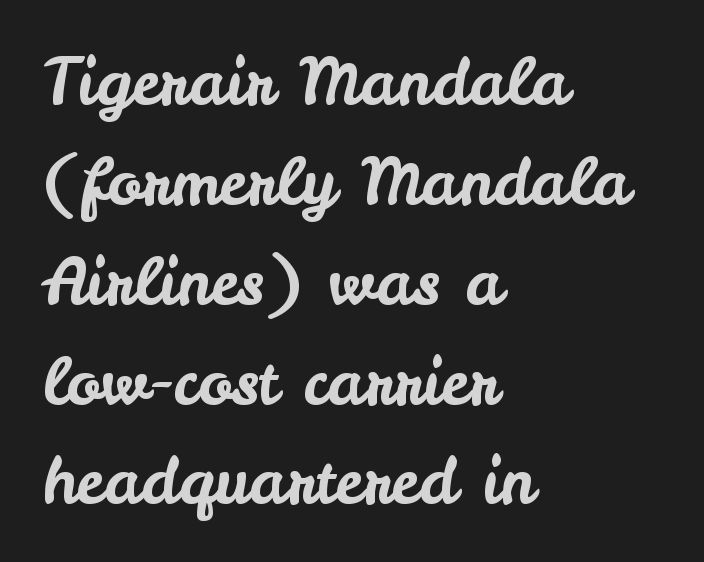
The image shows 64 px sans-serif type; set left-aligned, normal line spacing (1.56x), normal letter spacing, not underlined; low stroke contrast and a small x-height.
